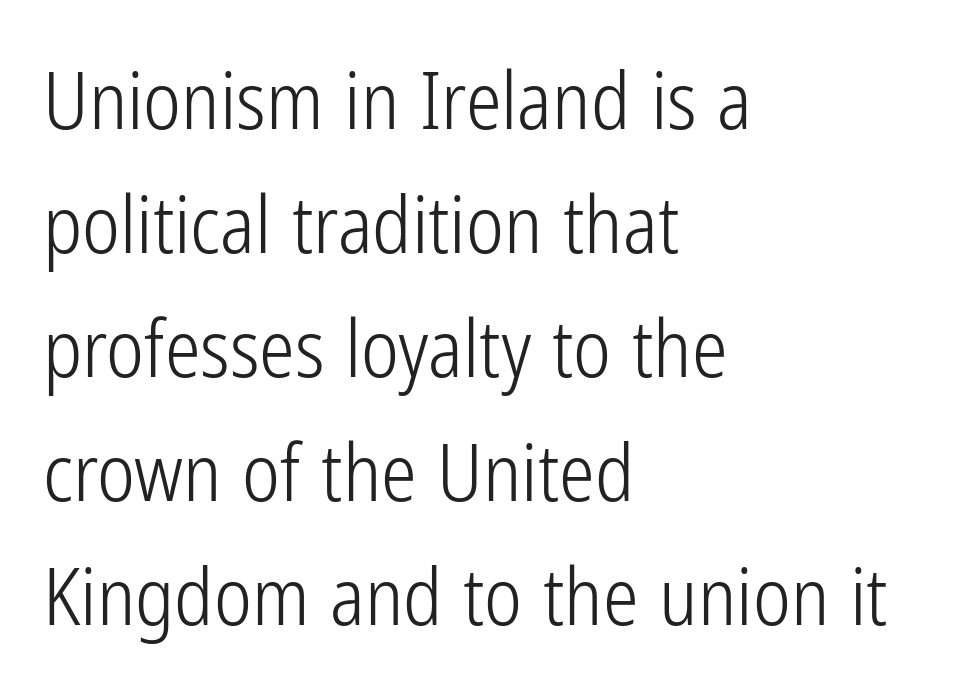
The image shows 80 px light, condensed sans-serif type, upright; set left-aligned, normal line spacing (1.55x), normal letter spacing, not underlined; low stroke contrast and a medium x-height.
